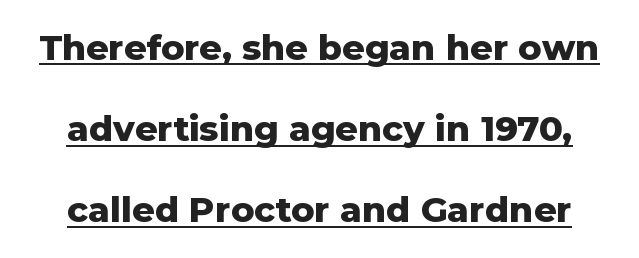
The image shows 35 px heavy sans-serif type, upright; set loose line spacing (2.32x), normal letter spacing, underlined; low stroke contrast and a medium x-height.
